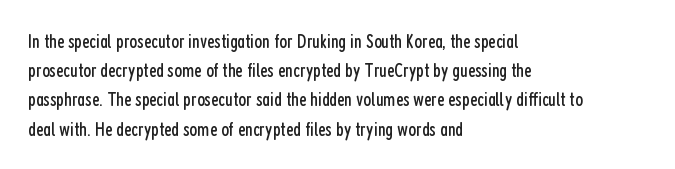
Q: Is the text bold? A: No.
Q: Is the text italic (slanted)? A: No, it is upright.
Q: Is the text underlined? A: No.
Q: How is the paragraph aligned? A: Left-aligned.
Q: Is the spacing between letters normal or unusually wide? A: Normal.
Q: Is the spacing between lines tight, normal or loose? A: Normal.
